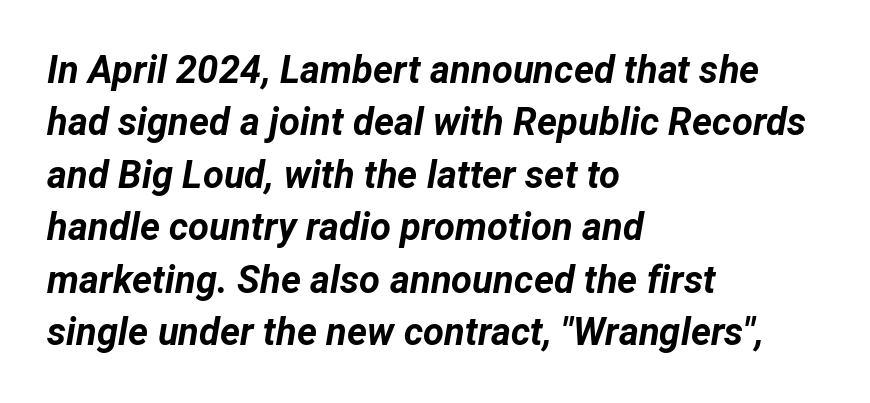
{"italic": "yes", "lean": "right", "slant_degrees": 12, "bold": "yes", "weight": "bold", "width": "normal", "stroke_contrast": "low", "x_height": "medium", "monospaced": "no", "underline": "no", "align": "left", "line_spacing": "normal", "line_spacing_ratio": 1.38, "letter_spacing": "normal", "letter_spacing_em": 0.0, "glyph_px": 38}
